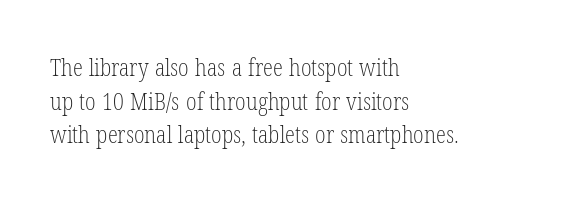
Q: Is the text bold? A: No.
Q: Is the text italic (slanted)? A: No, it is upright.
Q: Is the text underlined? A: No.
Q: How is the paragraph aligned? A: Left-aligned.
Q: Is the spacing between letters normal or unusually wide? A: Normal.
Q: Is the spacing between lines tight, normal or loose? A: Normal.
